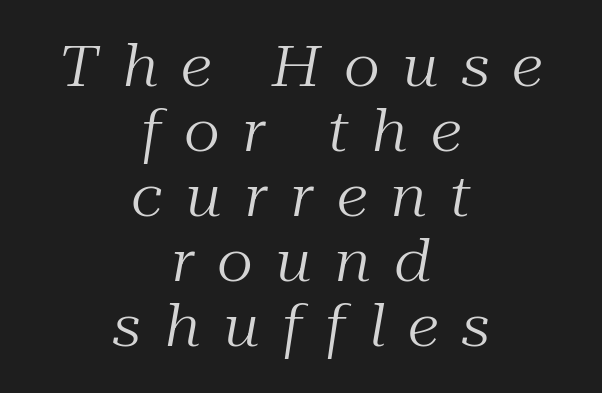
{"serif": "yes", "italic": "yes", "lean": "right", "slant_degrees": 10, "bold": "no", "weight": "regular", "width": "normal", "stroke_contrast": "medium", "x_height": "medium", "monospaced": "no", "underline": "no", "align": "center", "line_spacing": "tight", "line_spacing_ratio": 1.14, "letter_spacing": "wide", "letter_spacing_em": 0.4, "glyph_px": 57}
